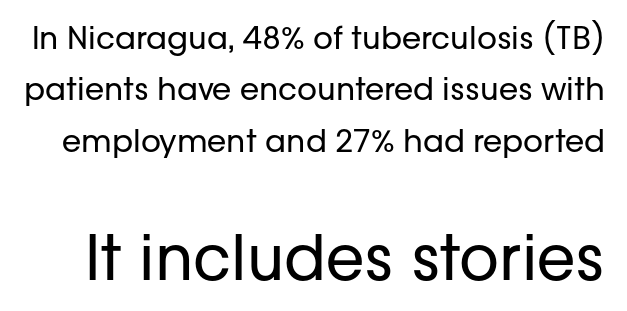
Q: Is the text bold? A: No.
Q: Is the text italic (slanted)? A: No, it is upright.
Q: Is the typeface a serif or a sans-serif typeface? A: Sans-serif.
Q: Is the text underlined? A: No.
Q: Is the spacing between letters normal or unusually wide? A: Normal.
Q: Is the spacing between lines tight, normal or loose? A: Normal.
Q: Which block of text is set in a larger size, the first (top) or the second (bottom)? A: The second (bottom) one.
Q: Width (condensed, normal, or wide)? A: Normal.
Q: Stroke contrast? A: Low.
Q: x-height? A: Medium.
Q: Monospaced? A: No.
